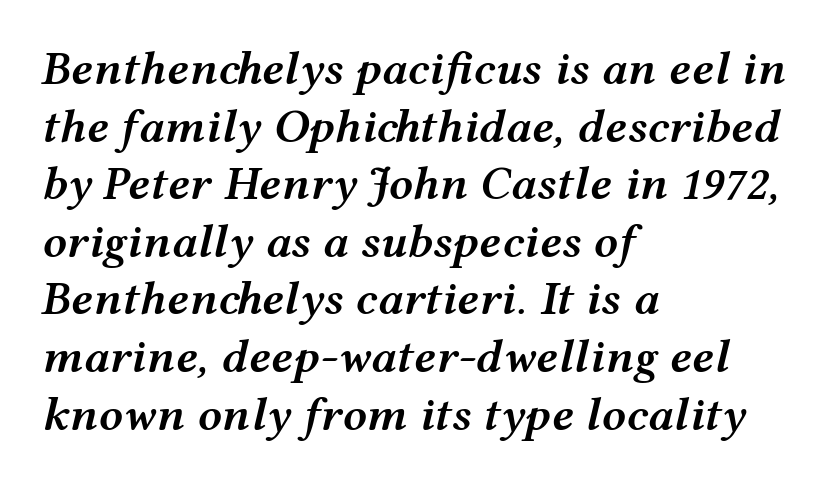
The image shows 48 px semibold, wide type, italic (leaning right); set left-aligned, line spacing 1.2x, normal letter spacing, not underlined; medium stroke contrast and a medium x-height.
